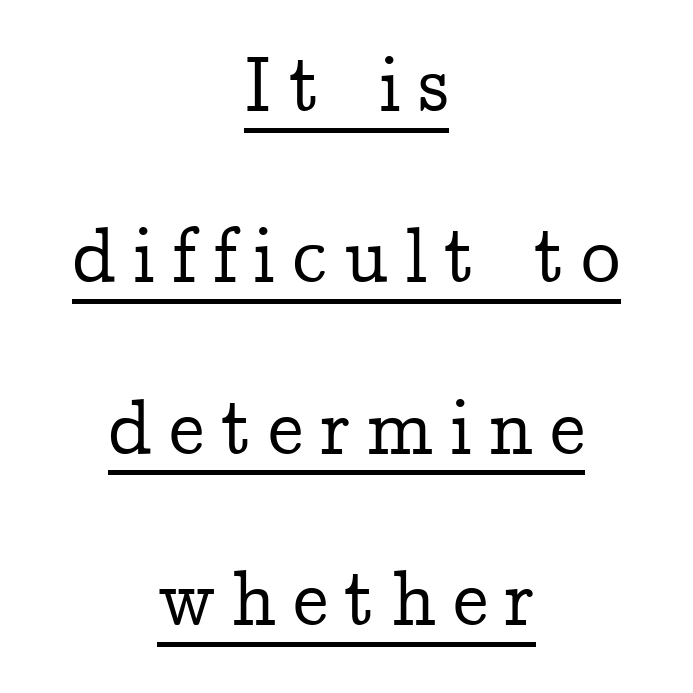
Varying glyph widths throughout — classic text-font behaviour. This rendering uses center alignment, leaving both contours irregular but symmetric. If you drew a line through each stem, it would be perfectly vertical. What stands out about the letter spacing? Its width — letters are far apart. The rendering shows small feet on the letterforms — a serif design.
